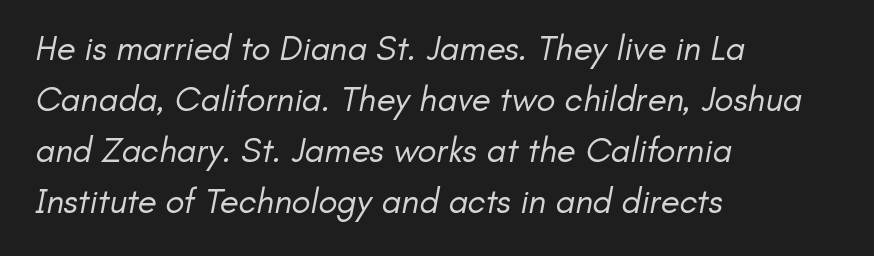
The passage shown has conventional tracking throughout. A bare baseline throughout the passage. This sample has the flowing, uneven cadence of proportional lettering. A sans-serif font was chosen for this passage. Caption: face not bold, strokes unweighted.
